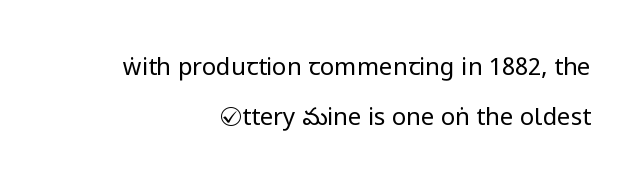
This sample uses plain, unmodified letter spacing. Each stroke keeps to a modest, everyday thickness or less. Successive baselines arrive slowly, with a big drop between each. Each row of text sits above clean, open space. These lines were composed using upright roman letters.
